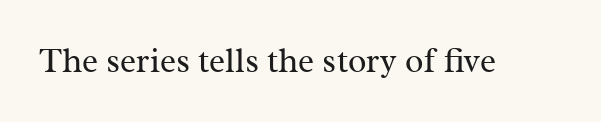
Think of a printed novel: that variable character pitch is what you see here. Classification — serif. Italic: no, the glyphs are upright roman. The weight tops out at a normal text grade. The strip under each line holds only bare page.
